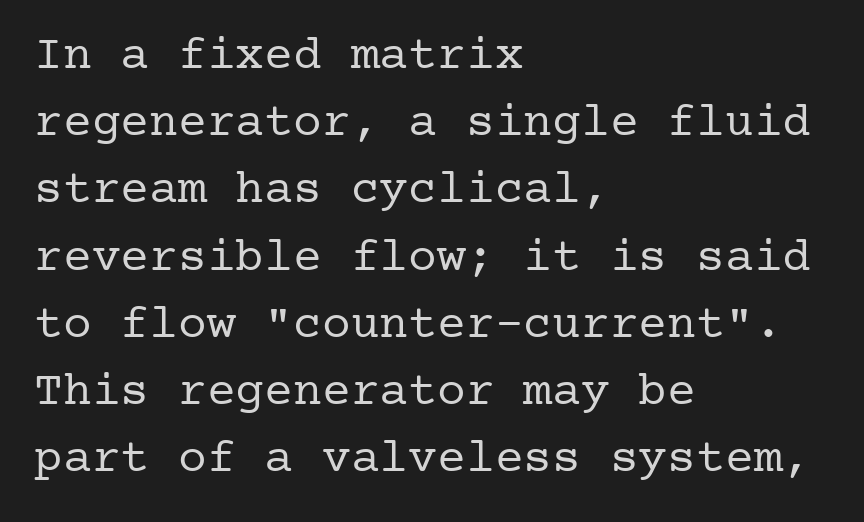
Compared with a centered layout, this one pins lines to the left instead. The leading is moderate, giving the passage an even texture. The face looks like a standard text weight, possibly lighter. Nobody touched the tracking dial on this one. The specimen omits any rule beneath the text block's lines.
